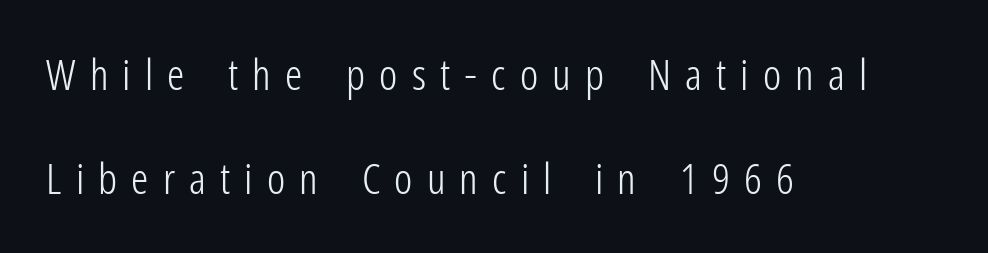
The image shows 43 px light, condensed sans-serif type, upright; set left-aligned, loose line spacing (2.41x), unusually wide letter spacing (+0.33 em), not underlined; low stroke contrast and a medium x-height.
